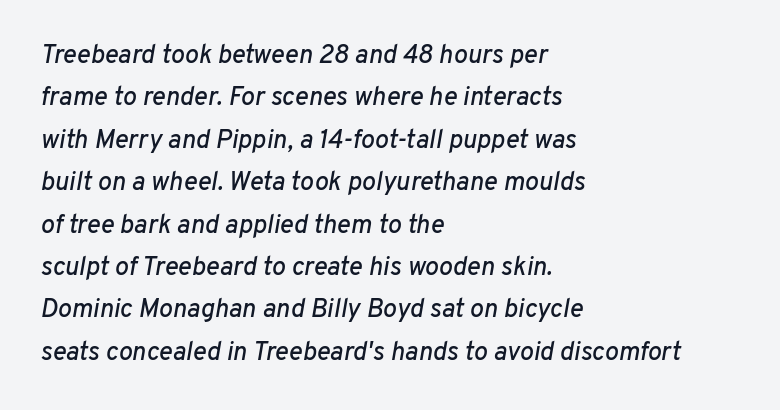
Reading down the block, your eye returns to a fixed left position each line. Bare-footed words on every line. If you measured baseline to baseline, you'd find a middling distance. Letter spacing: default.
